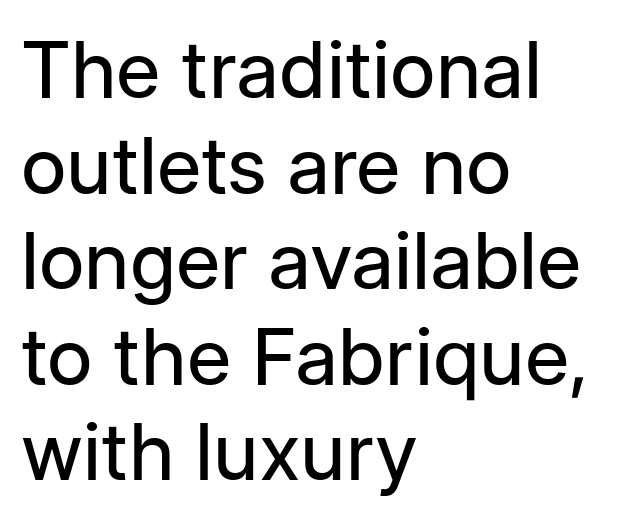
{"serif": "no", "italic": "no", "bold": "no", "weight": "regular", "width": "normal", "stroke_contrast": "low", "x_height": "medium", "monospaced": "no", "underline": "no", "align": "left", "line_spacing_ratio": 1.21, "letter_spacing": "normal", "letter_spacing_em": 0.0, "glyph_px": 79}
